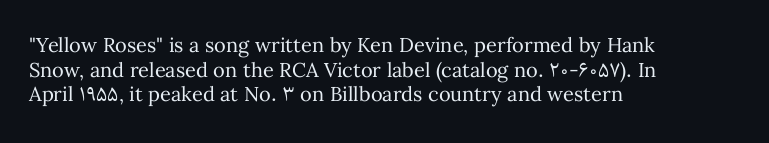
Q: Is the text bold? A: No.
Q: Is the text italic (slanted)? A: No, it is upright.
Q: Is the text underlined? A: No.
Q: How is the paragraph aligned? A: Left-aligned.
Q: Is the spacing between letters normal or unusually wide? A: Normal.
